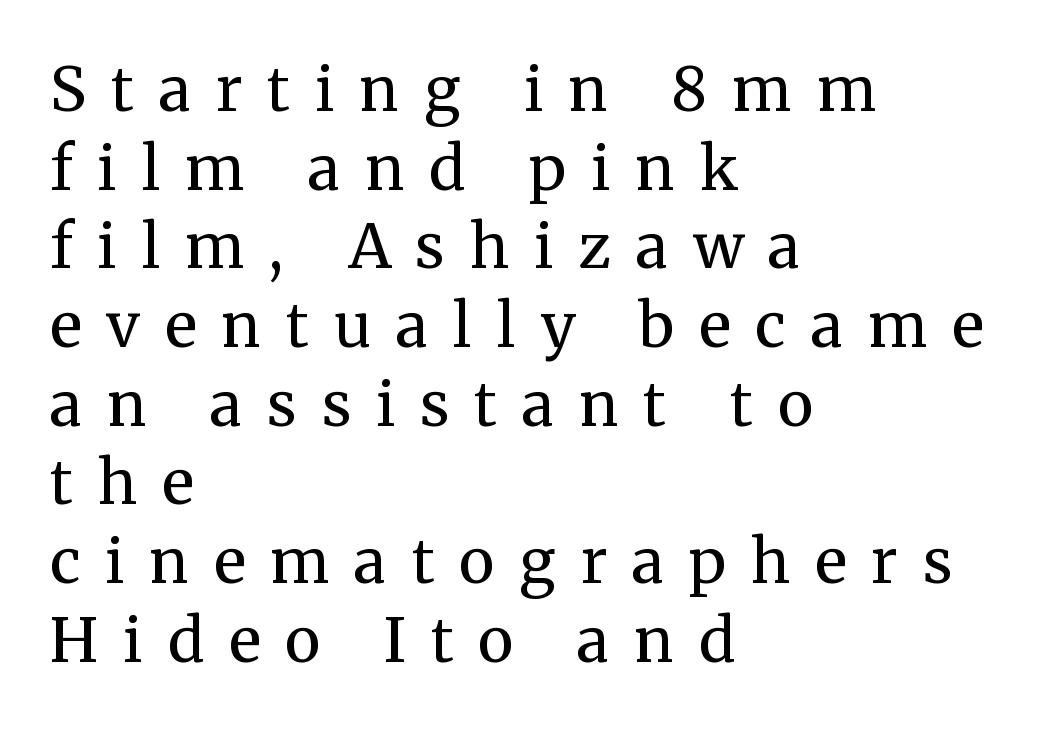
{"serif": "yes", "italic": "no", "bold": "no", "weight": "regular", "width": "normal", "stroke_contrast": "medium", "x_height": "medium", "monospaced": "no", "underline": "no", "align": "left", "line_spacing": "normal", "line_spacing_ratio": 1.29, "letter_spacing": "wide", "letter_spacing_em": 0.41, "glyph_px": 61}
